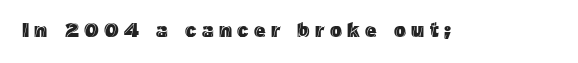
Italic: no, the glyphs are upright roman. Spacing between characters has been opened up far beyond the box default. Glance below the letters and you will spot only blank space.
